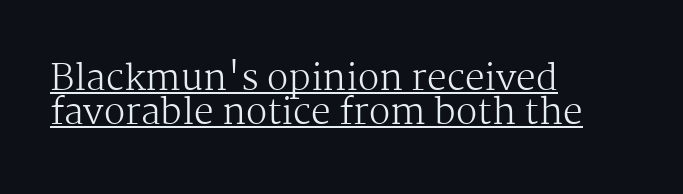
{"serif": "yes", "italic": "no", "bold": "no", "weight": "regular", "width": "normal", "stroke_contrast": "medium", "x_height": "medium", "monospaced": "no", "underline": "yes", "align": "left", "line_spacing": "tight", "line_spacing_ratio": 0.97, "letter_spacing": "normal", "letter_spacing_em": 0.0, "glyph_px": 35}
